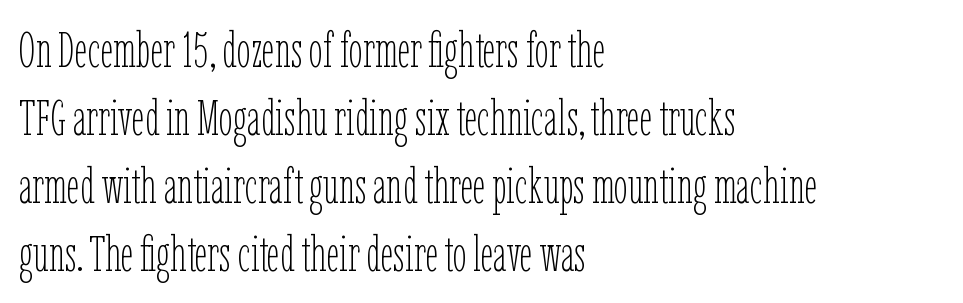
Q: Is the text bold? A: No.
Q: Is the text italic (slanted)? A: No, it is upright.
Q: Is the text underlined? A: No.
Q: How is the paragraph aligned? A: Left-aligned.
Q: Is the spacing between letters normal or unusually wide? A: Normal.
Q: Is the spacing between lines tight, normal or loose? A: Normal.
Q: Width (condensed, normal, or wide)? A: Condensed.
Q: Stroke contrast? A: Low.
Q: x-height? A: Medium.
Q: Monospaced? A: No.
